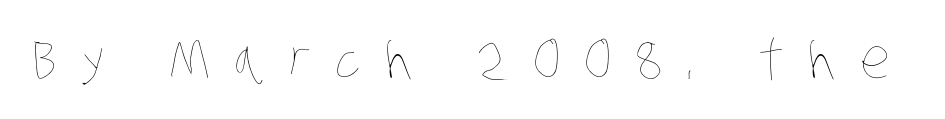
The rendering inserts visible extra space after every character. The letters look calm and open, with moderate or lighter stems. Here the designer chose a conventional face with non-uniform glyph widths. Beneath every word, the page is bare.
